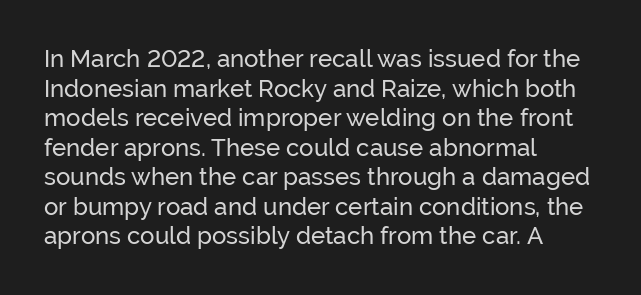
The image shows 24 px text type, upright; set left-aligned, line spacing 1.23x, normal letter spacing, not underlined.
